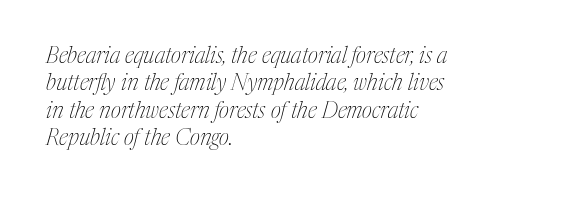
{"italic": "yes", "lean": "right", "slant_degrees": 17, "bold": "no", "underline": "no", "align": "left", "line_spacing_ratio": 1.24, "letter_spacing": "normal", "letter_spacing_em": 0.0, "glyph_px": 22}
